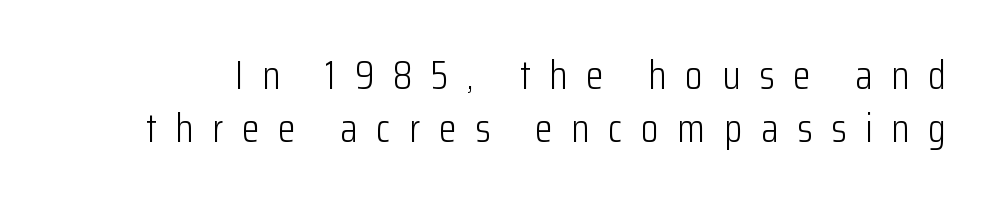
{"serif": "no", "italic": "no", "bold": "no", "weight": "light", "width": "condensed", "stroke_contrast": "low", "x_height": "medium", "monospaced": "no", "underline": "no", "line_spacing": "normal", "line_spacing_ratio": 1.33, "letter_spacing": "wide", "letter_spacing_em": 0.47, "glyph_px": 40}
